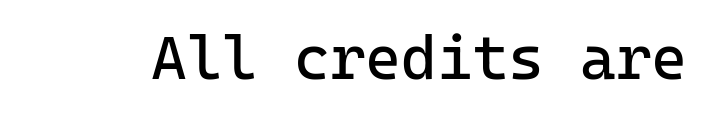
The gaps between neighbouring characters are ordinary and unremarkable. Unlike italic type, these characters show no tilt at all. Glance below the letters and you will spot only blank space. Type style note: lacks serifs. The passage shown is typed in a monospace face where columns stay perfectly aligned. Nothing heavy about these letters — not bold at all.
